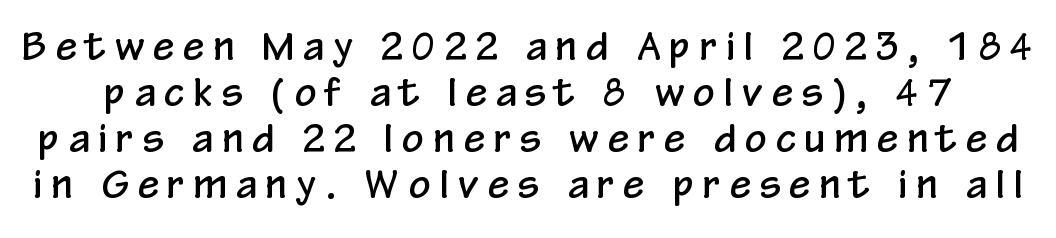
Q: Is the text italic (slanted)? A: No, it is upright.
Q: Is the typeface a serif or a sans-serif typeface? A: Sans-serif.
Q: Is the text underlined? A: No.
Q: Is the spacing between letters normal or unusually wide? A: Unusually wide.
Q: Width (condensed, normal, or wide)? A: Condensed.
Q: Stroke contrast? A: Low.
Q: x-height? A: Medium.
Q: Monospaced? A: No.
